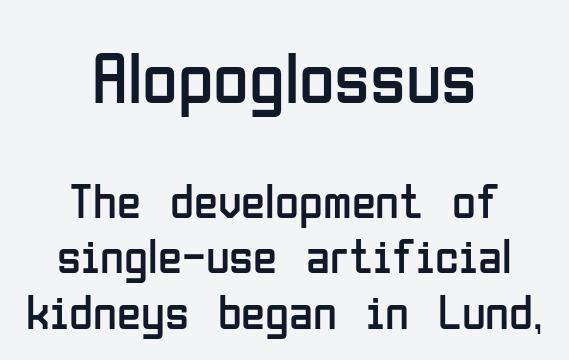
Q: Is the text bold? A: No.
Q: Is the text italic (slanted)? A: No, it is upright.
Q: Is the typeface a serif or a sans-serif typeface? A: Sans-serif.
Q: Is the text underlined? A: No.
Q: How is the paragraph aligned? A: Centered.
Q: Is the spacing between letters normal or unusually wide? A: Normal.
Q: Is the spacing between lines tight, normal or loose? A: Tight.
Q: Which block of text is set in a larger size, the first (top) or the second (bottom)? A: The first (top) one.
Q: Width (condensed, normal, or wide)? A: Condensed.
Q: Stroke contrast? A: Low.
Q: x-height? A: Medium.
Q: Monospaced? A: No.
